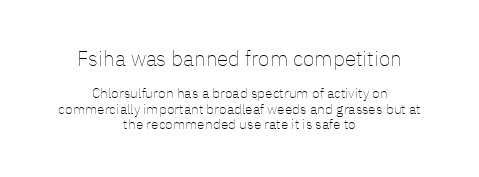
Q: Is the text bold? A: No.
Q: Is the text italic (slanted)? A: No, it is upright.
Q: Is the text underlined? A: No.
Q: How is the paragraph aligned? A: Centered.
Q: Is the spacing between letters normal or unusually wide? A: Normal.
Q: Is the spacing between lines tight, normal or loose? A: Tight.
Q: Which block of text is set in a larger size, the first (top) or the second (bottom)? A: The first (top) one.
